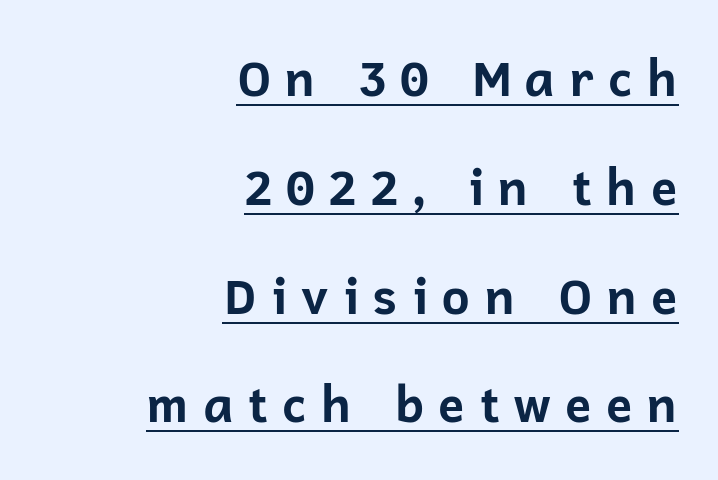
{"serif": "no", "italic": "no", "bold": "yes", "weight": "bold", "width": "normal", "stroke_contrast": "low", "x_height": "medium", "monospaced": "no", "underline": "yes", "align": "right", "line_spacing": "loose", "line_spacing_ratio": 2.22, "letter_spacing": "wide", "letter_spacing_em": 0.27, "glyph_px": 49}
